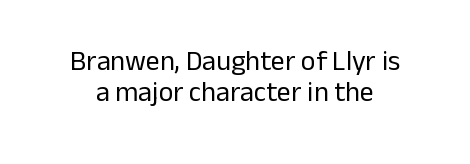
{"serif": "no", "italic": "no", "bold": "no", "weight": "regular", "width": "normal", "stroke_contrast": "low", "x_height": "medium", "monospaced": "no", "underline": "no", "line_spacing": "tight", "line_spacing_ratio": 1.12, "letter_spacing": "normal", "letter_spacing_em": 0.0, "glyph_px": 28}
